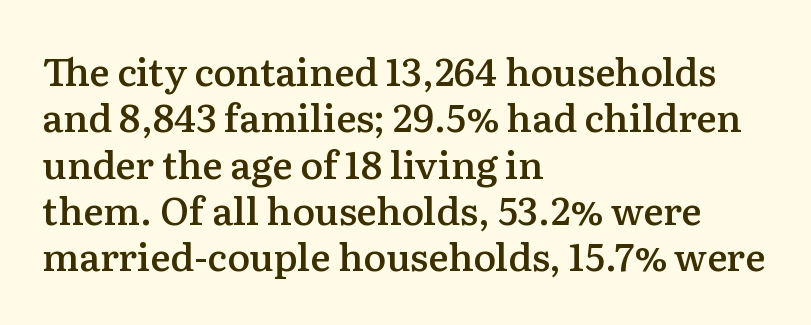
The image shows 38 px semibold serif type, upright; set left-aligned, line spacing 1.22x, normal letter spacing, not underlined; medium stroke contrast and a medium x-height.
